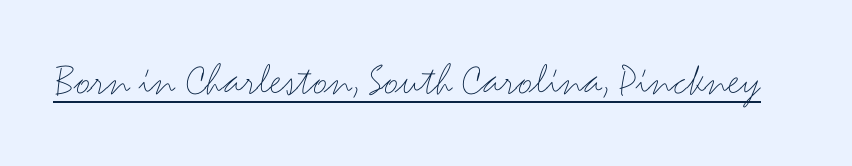
Q: Is the text bold? A: No.
Q: Is the text italic (slanted)? A: Yes.
Q: Is the typeface a serif or a sans-serif typeface? A: Sans-serif.
Q: Is the text underlined? A: Yes.
Q: Is the spacing between letters normal or unusually wide? A: Normal.
Q: Width (condensed, normal, or wide)? A: Wide.
Q: Stroke contrast? A: Medium.
Q: x-height? A: Small.
Q: Monospaced? A: No.
